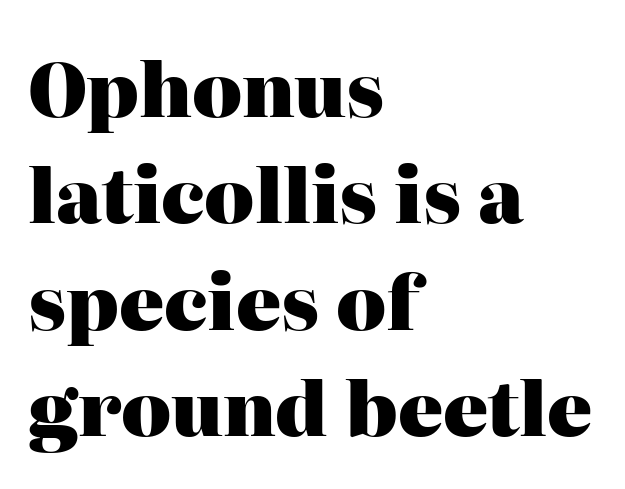
Q: Is the text bold? A: Yes.
Q: Is the text italic (slanted)? A: No, it is upright.
Q: Is the typeface a serif or a sans-serif typeface? A: Serif.
Q: Is the text underlined? A: No.
Q: How is the paragraph aligned? A: Left-aligned.
Q: Is the spacing between letters normal or unusually wide? A: Normal.
Q: Is the spacing between lines tight, normal or loose? A: Normal.
Q: Width (condensed, normal, or wide)? A: Normal.
Q: Stroke contrast? A: High.
Q: x-height? A: Medium.
Q: Monospaced? A: No.
